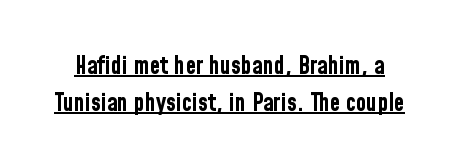
Q: Is the text bold? A: Yes.
Q: Is the text italic (slanted)? A: No, it is upright.
Q: Is the text underlined? A: Yes.
Q: Is the spacing between letters normal or unusually wide? A: Normal.
Q: Is the spacing between lines tight, normal or loose? A: Normal.
